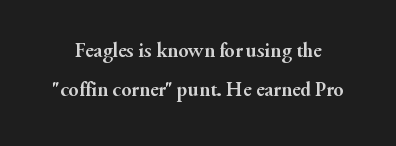
The lettering holds an erect, upright posture throughout. The space beneath each line is pristine and unruled. Heavy, bold letterforms. Glyph-to-glyph distance matches everyday printed text.
